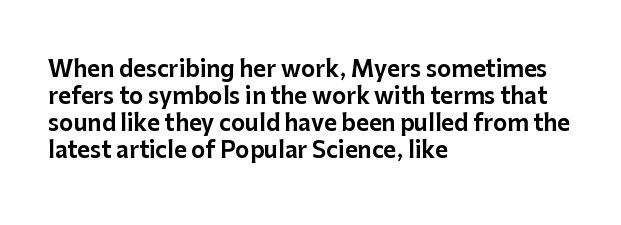
{"italic": "no", "underline": "no", "align": "left", "line_spacing_ratio": 1.23, "letter_spacing": "normal", "letter_spacing_em": 0.0, "glyph_px": 22}
